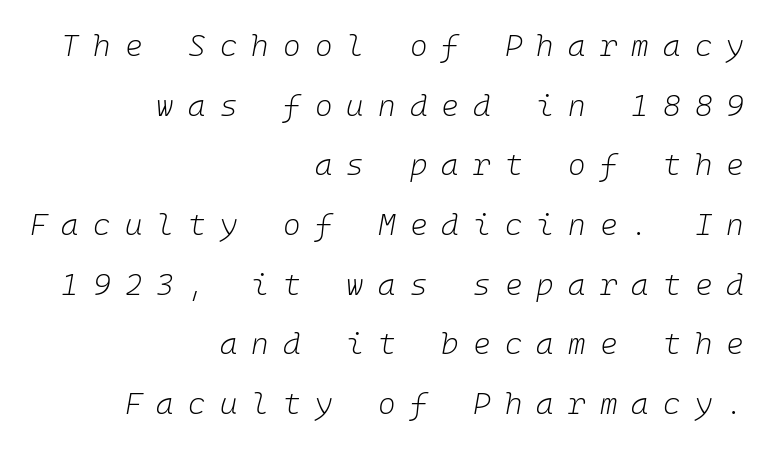
Q: Is the text bold? A: No.
Q: Is the text italic (slanted)? A: Yes, it leans right by about 10 degrees.
Q: Is the text underlined? A: No.
Q: How is the paragraph aligned? A: Right-aligned.
Q: Is the spacing between letters normal or unusually wide? A: Unusually wide.
Q: Is the spacing between lines tight, normal or loose? A: Loose.
Q: Width (condensed, normal, or wide)? A: Normal.
Q: Stroke contrast? A: Low.
Q: x-height? A: Medium.
